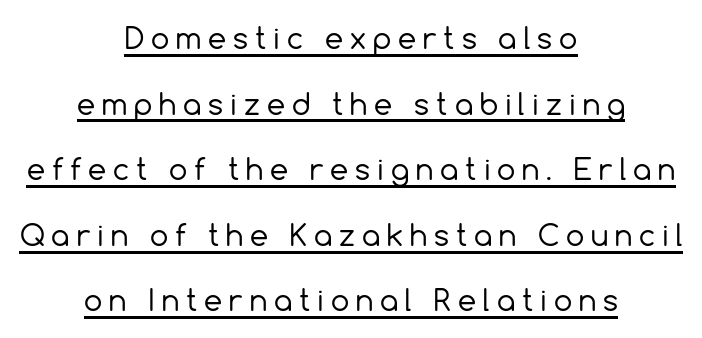
What stands out about the letter spacing? Its width — letters are far apart. You could not count columns in this text — the font is proportionally spaced. Like a heading marked for emphasis, these lines bear an underscore. Horizontal bands of white between lines are thick stripes.
